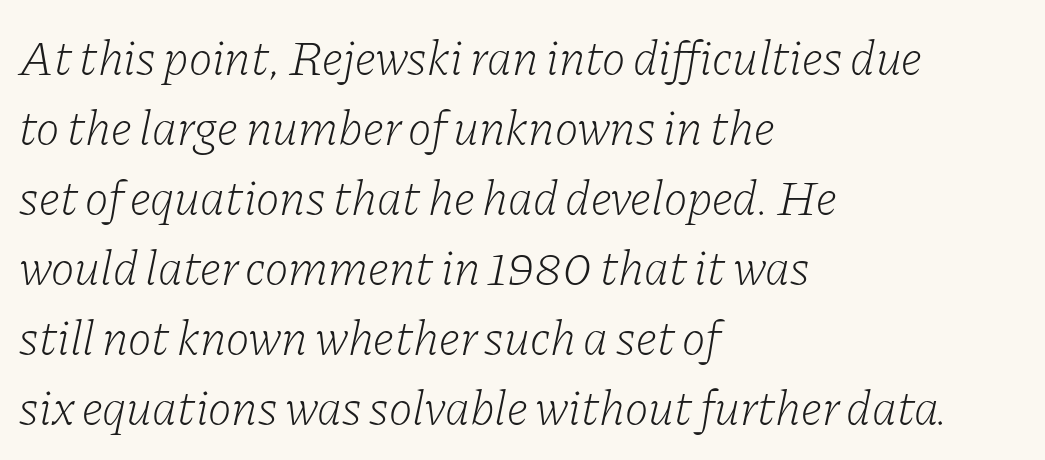
{"serif": "yes", "italic": "yes", "lean": "right", "slant_degrees": 11, "bold": "no", "weight": "light", "width": "normal", "stroke_contrast": "low", "x_height": "medium", "monospaced": "no", "underline": "no", "align": "left", "line_spacing": "normal", "line_spacing_ratio": 1.4, "letter_spacing": "normal", "letter_spacing_em": 0.0, "glyph_px": 50}
